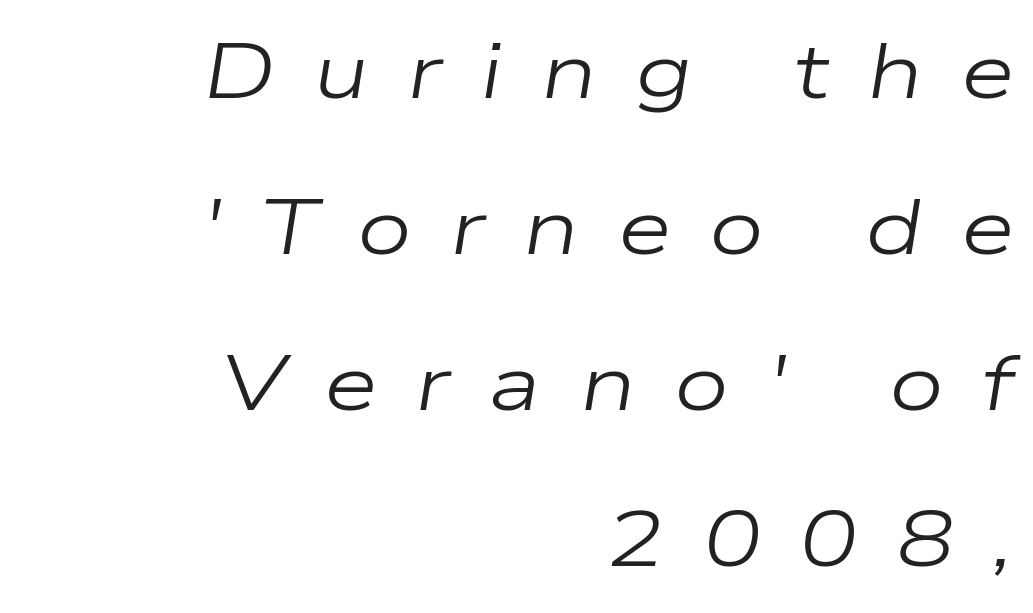
{"italic": "yes", "lean": "right", "slant_degrees": 9, "bold": "no", "weight": "regular", "width": "wide", "stroke_contrast": "low", "x_height": "medium", "monospaced": "no", "underline": "no", "align": "right", "line_spacing": "loose", "line_spacing_ratio": 2.0, "letter_spacing": "wide", "letter_spacing_em": 0.49, "glyph_px": 78}
